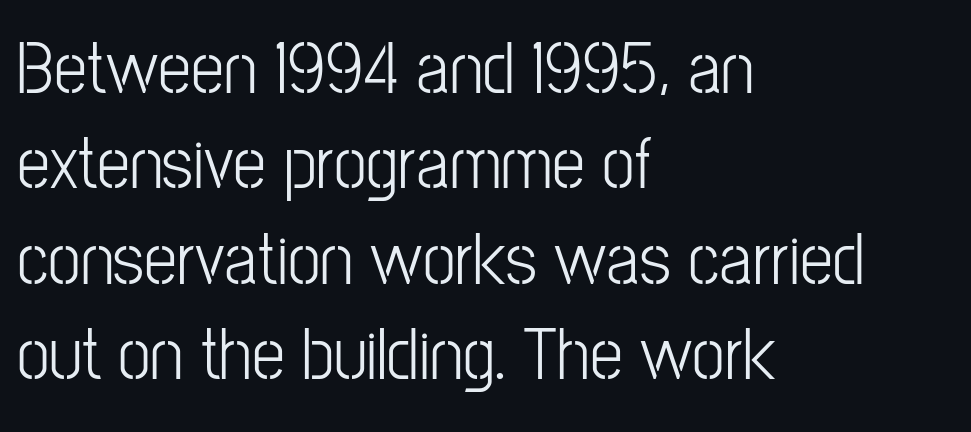
The image shows 74 px light, condensed sans-serif type, upright; set left-aligned, normal line spacing (1.29x), normal letter spacing, not underlined; low stroke contrast and a medium x-height.
